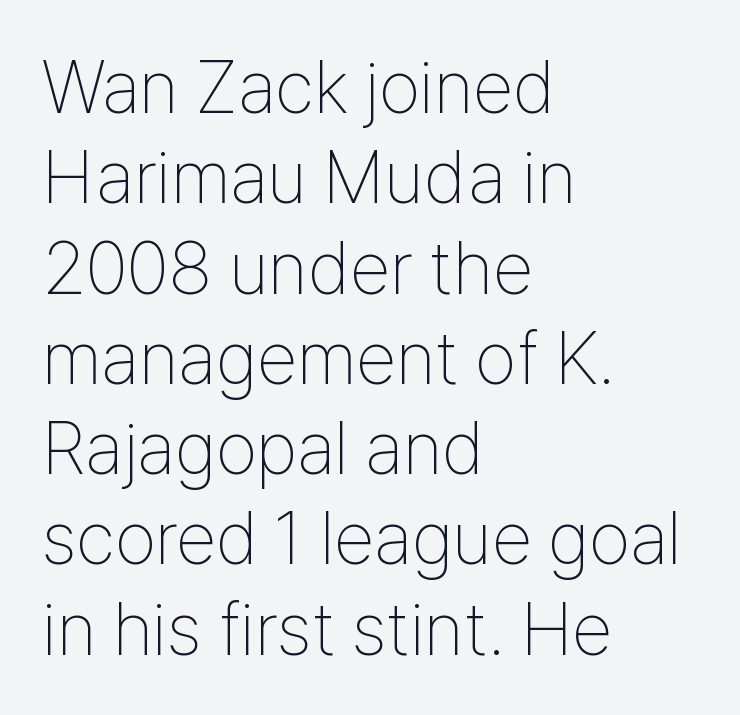
Looks like regular typesetting: each glyph gets only the width it needs. The font's upright variant was chosen for this text. A sans-serif font was chosen for this passage. The tracking reads as untouched default to a designer's eye.
